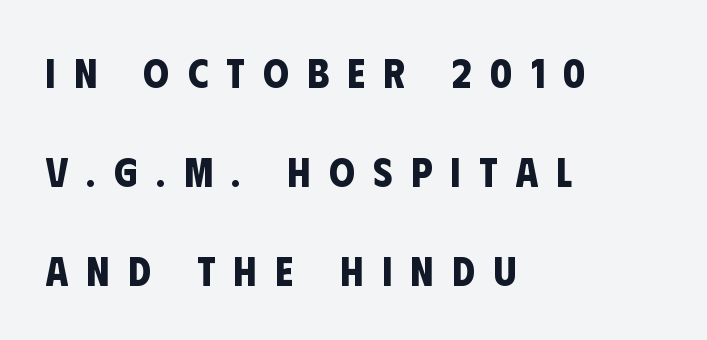
What stands out about the letter spacing? Its width — letters are far apart. This block would shrink considerably if given ordinary leading; it's expanded now. The lines are quadded left. Serifs: no, the terminals of the letterforms are clean. Summary of weight: heavy, a full bold. The specimen omits any rule beneath the text block's lines.
